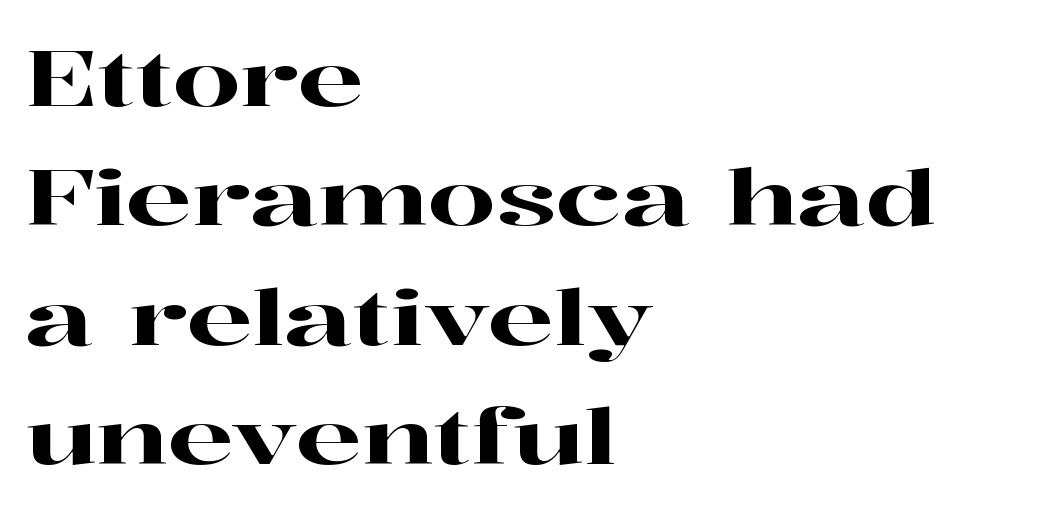
{"serif": "yes", "italic": "no", "width": "wide", "stroke_contrast": "high", "x_height": "medium", "monospaced": "no", "underline": "no", "align": "left", "line_spacing": "normal", "line_spacing_ratio": 1.55, "letter_spacing": "normal", "letter_spacing_em": 0.0, "glyph_px": 77}
